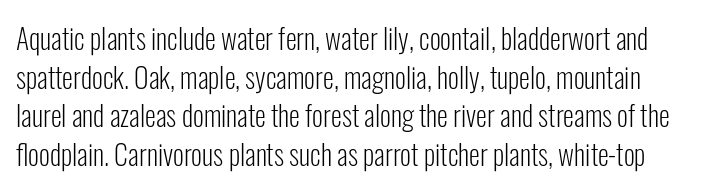
{"serif": "no", "italic": "no", "bold": "no", "weight": "light", "width": "condensed", "stroke_contrast": "low", "x_height": "medium", "monospaced": "no", "underline": "no", "line_spacing": "normal", "line_spacing_ratio": 1.38, "letter_spacing": "normal", "letter_spacing_em": 0.0, "glyph_px": 28}
